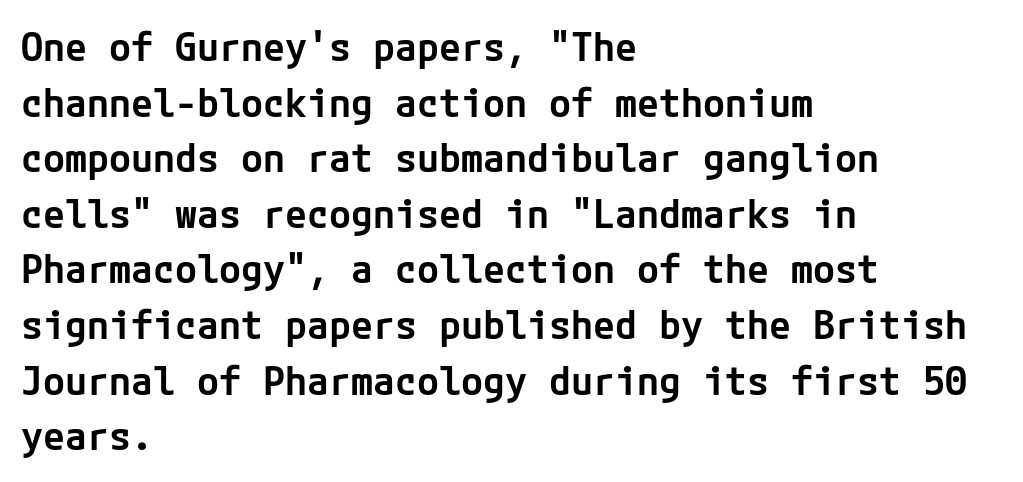
Q: Is the text bold? A: Semi-bold.
Q: Is the text italic (slanted)? A: No, it is upright.
Q: Is the typeface a serif or a sans-serif typeface? A: Sans-serif.
Q: Is the text underlined? A: No.
Q: How is the paragraph aligned? A: Left-aligned.
Q: Is the spacing between letters normal or unusually wide? A: Normal.
Q: Is the spacing between lines tight, normal or loose? A: Normal.
Q: Width (condensed, normal, or wide)? A: Normal.
Q: Stroke contrast? A: Low.
Q: x-height? A: Medium.
